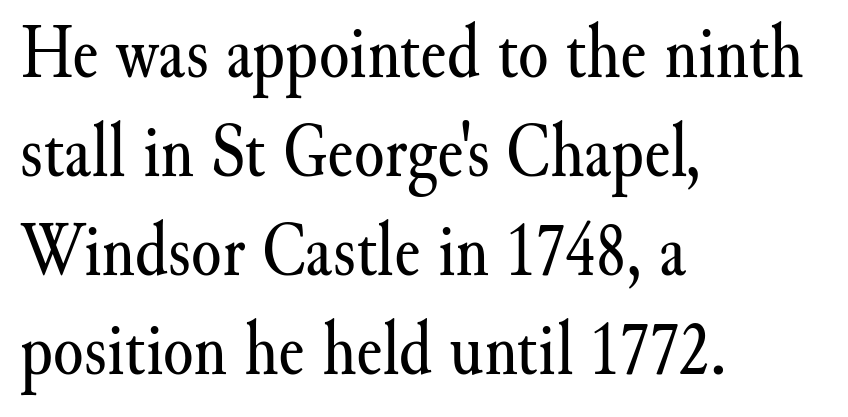
{"serif": "yes", "italic": "no", "bold": "no", "weight": "regular", "width": "normal", "stroke_contrast": "medium", "x_height": "small", "monospaced": "no", "underline": "no", "align": "left", "line_spacing": "normal", "line_spacing_ratio": 1.27, "letter_spacing": "normal", "letter_spacing_em": 0.0, "glyph_px": 78}
